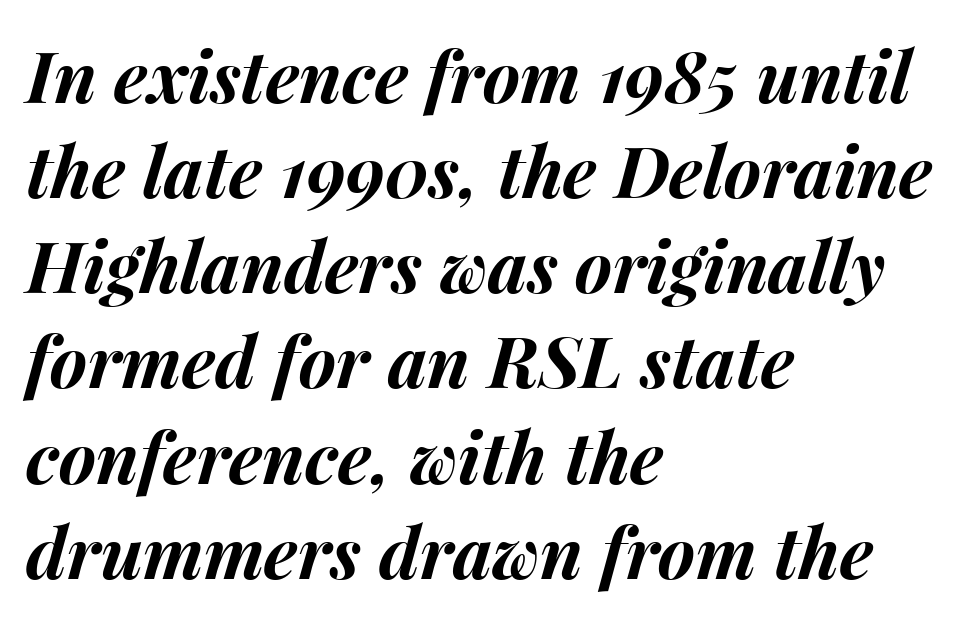
{"italic": "yes", "lean": "right", "slant_degrees": 15, "bold": "yes", "weight": "bold", "width": "normal", "stroke_contrast": "medium", "x_height": "medium", "monospaced": "no", "underline": "no", "align": "left", "line_spacing": "normal", "line_spacing_ratio": 1.34, "letter_spacing": "normal", "letter_spacing_em": 0.0, "glyph_px": 71}
